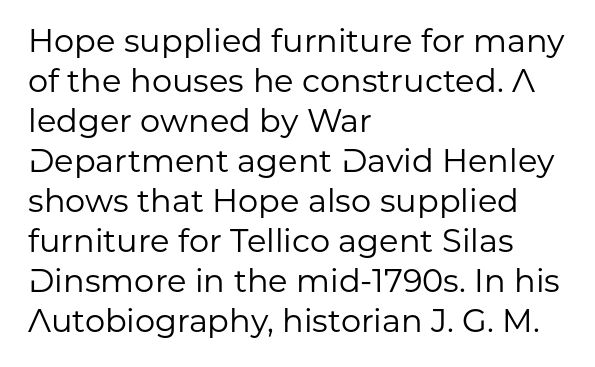
Q: Is the text bold? A: No.
Q: Is the text italic (slanted)? A: No, it is upright.
Q: Is the typeface a serif or a sans-serif typeface? A: Sans-serif.
Q: Is the text underlined? A: No.
Q: How is the paragraph aligned? A: Left-aligned.
Q: Is the spacing between letters normal or unusually wide? A: Normal.
Q: Is the spacing between lines tight, normal or loose? A: Normal.
Q: Width (condensed, normal, or wide)? A: Normal.
Q: Stroke contrast? A: Low.
Q: x-height? A: Medium.
Q: Monospaced? A: No.
